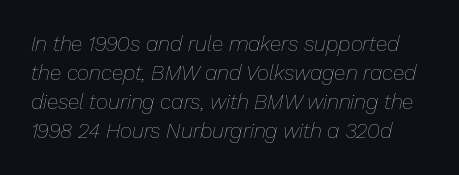
Words appear dense and cohesive because spacing is normal. The line-height multiplier appears to be the usual default. Check the space under the baseline: it is left empty. The lettering tilts uniformly, giving the passage an italic look. The characters are drawn with everyday or finer stroke widths.
